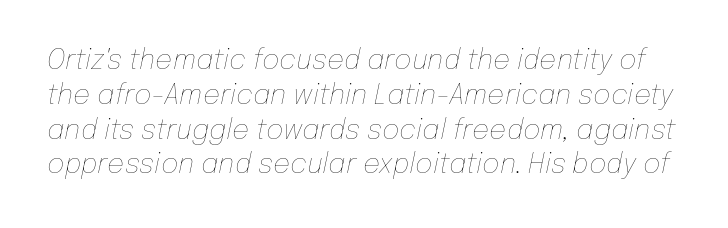
{"italic": "yes", "lean": "right", "slant_degrees": 12, "bold": "no", "underline": "no", "line_spacing": "normal", "line_spacing_ratio": 1.29, "letter_spacing": "normal", "letter_spacing_em": 0.0, "glyph_px": 27}
